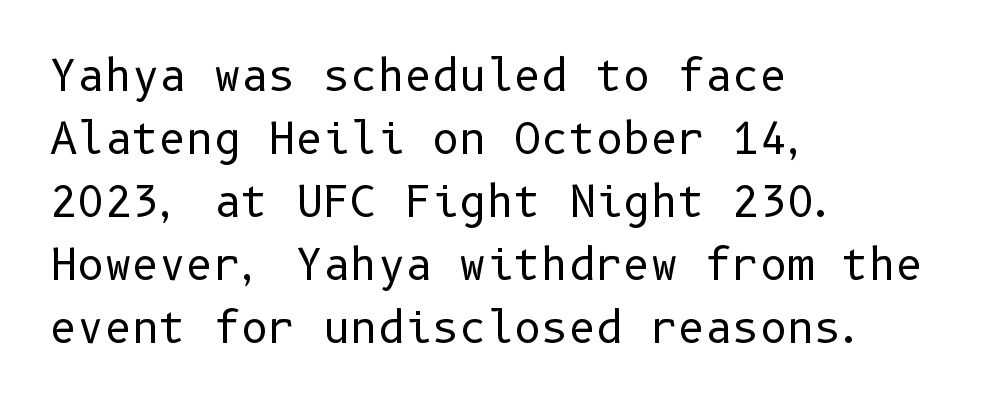
{"serif": "no", "italic": "no", "bold": "no", "weight": "regular", "width": "normal", "stroke_contrast": "low", "x_height": "medium", "underline": "no", "align": "left", "line_spacing": "normal", "line_spacing_ratio": 1.5, "letter_spacing": "normal", "letter_spacing_em": 0.0, "glyph_px": 42}
